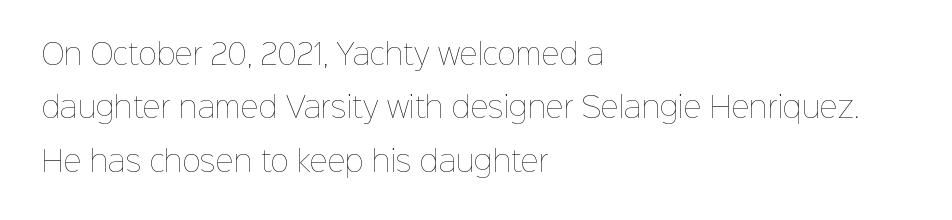
Decoration check: the copy has no underline. The letterforms sit at book weight or below. One-word summary of the alignment: left. Think of a printed novel: that variable character pitch is what you see here. You could call the tracking neutral — neither tight nor loose. The type sits square on the baseline with zero lean.
